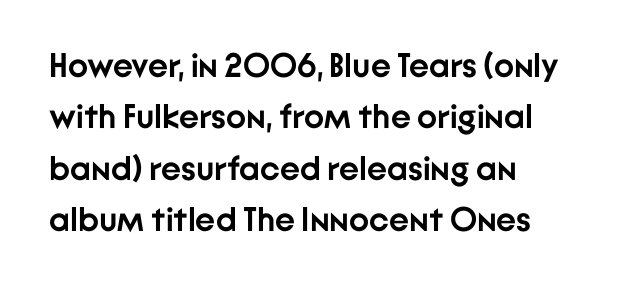
{"serif": "no", "italic": "no", "bold": "yes", "weight": "semibold", "width": "normal", "stroke_contrast": "low", "x_height": "medium", "monospaced": "no", "underline": "no", "align": "left", "line_spacing": "normal", "line_spacing_ratio": 1.51, "letter_spacing": "normal", "letter_spacing_em": 0.0, "glyph_px": 34}
